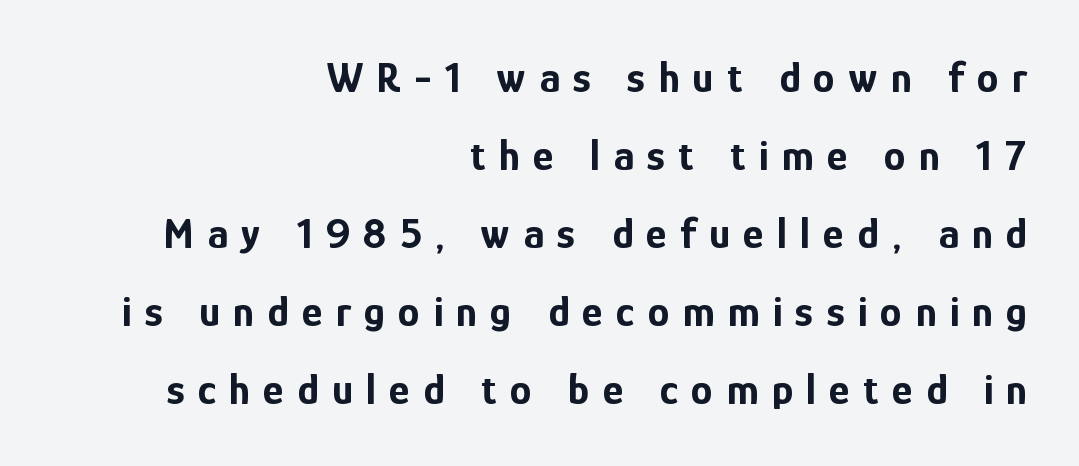
Q: Is the text bold? A: Yes.
Q: Is the text italic (slanted)? A: No, it is upright.
Q: Is the typeface a serif or a sans-serif typeface? A: Sans-serif.
Q: Is the text underlined? A: No.
Q: How is the paragraph aligned? A: Right-aligned.
Q: Is the spacing between letters normal or unusually wide? A: Unusually wide.
Q: Width (condensed, normal, or wide)? A: Condensed.
Q: Stroke contrast? A: Low.
Q: x-height? A: Medium.
Q: Monospaced? A: No.
